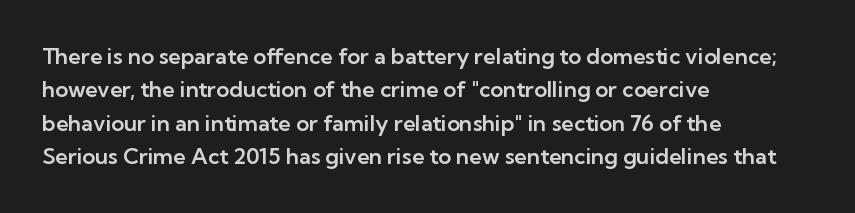
{"italic": "no", "underline": "no", "align": "left", "line_spacing": "normal", "line_spacing_ratio": 1.52, "letter_spacing": "normal", "letter_spacing_em": 0.0, "glyph_px": 22}
